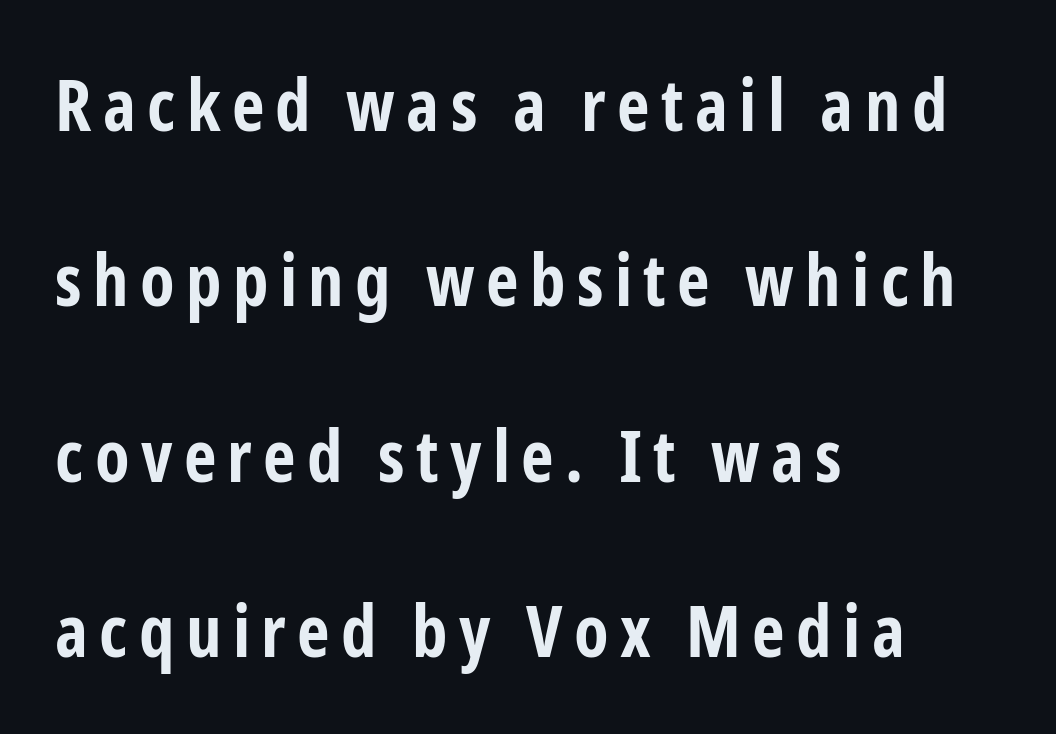
{"serif": "no", "italic": "no", "bold": "yes", "weight": "bold", "width": "condensed", "stroke_contrast": "low", "x_height": "medium", "monospaced": "no", "underline": "no", "align": "left", "line_spacing": "loose", "line_spacing_ratio": 2.47, "glyph_px": 71}
